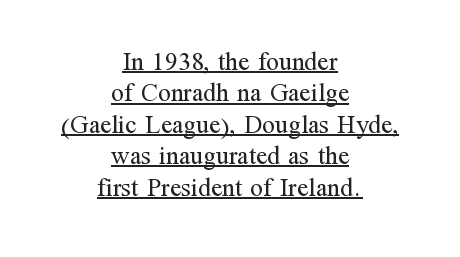
This rendering leaves character spacing at its baseline value. Which margin do the lines hug? Neither — every line sits in the middle. Ascenders rise straight up at ninety degrees. Summary of weight: not heavy and not bold. Glance below the letters and you will spot a drawn line.
